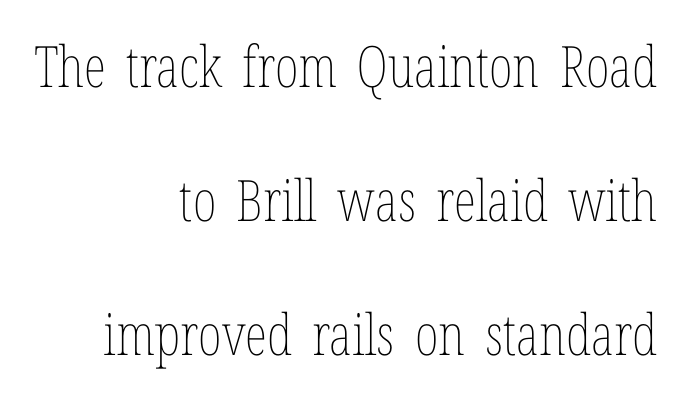
Q: Is the text bold? A: No.
Q: Is the text italic (slanted)? A: No, it is upright.
Q: Is the text underlined? A: No.
Q: How is the paragraph aligned? A: Right-aligned.
Q: Is the spacing between letters normal or unusually wide? A: Normal.
Q: Is the spacing between lines tight, normal or loose? A: Loose.
Q: Width (condensed, normal, or wide)? A: Condensed.
Q: Stroke contrast? A: Low.
Q: x-height? A: Medium.
Q: Monospaced? A: No.
